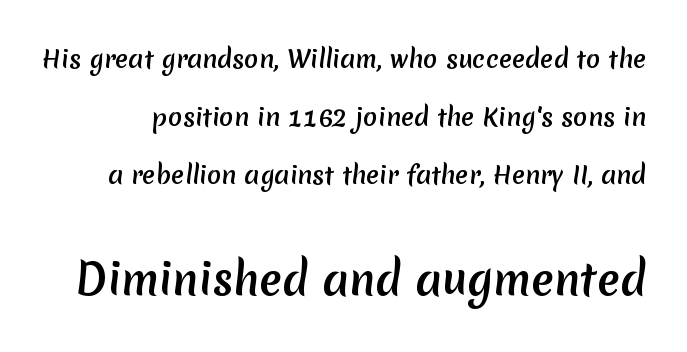
{"serif": "no", "width": "normal", "stroke_contrast": "medium", "x_height": "medium", "monospaced": "no", "underline": "no", "line_spacing": "loose", "line_spacing_ratio": 2.41, "letter_spacing": "normal", "letter_spacing_em": 0.0, "larger_block": "second", "size_ratio": 1.75, "glyph_px": 42}
